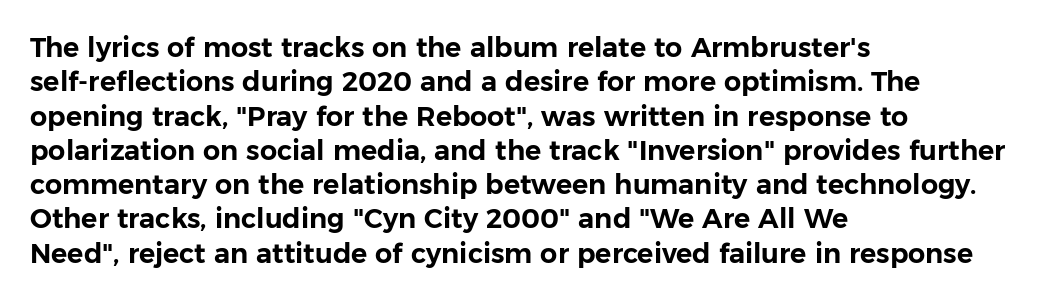
Do the letters lean? They stand straight. Lines of text with bare space underneath. The passage shown stacks its lines at a standard gap. Casual observation: everything's shoved over to the left.
